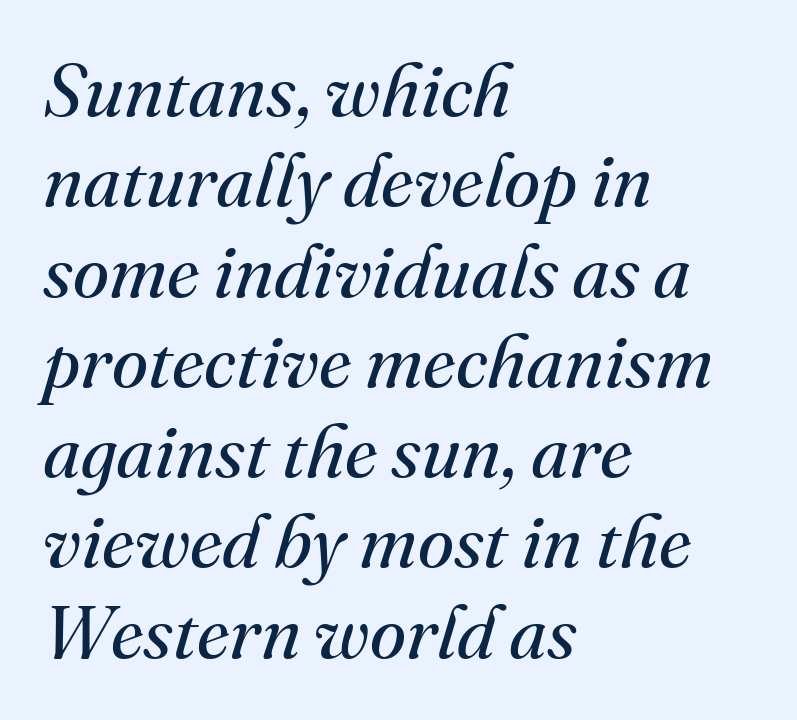
The image shows 74 px regular-weight serif type, italic (leaning right); set left-aligned, line spacing 1.22x, normal letter spacing, not underlined; medium stroke contrast and a small x-height.
